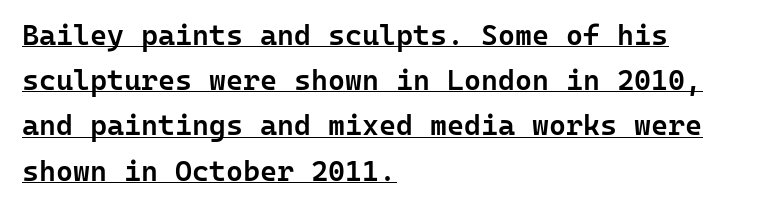
The image shows 29 px semibold sans-serif type, upright, monospaced; set left-aligned, normal line spacing (1.56x), normal letter spacing, underlined; low stroke contrast and a medium x-height.
